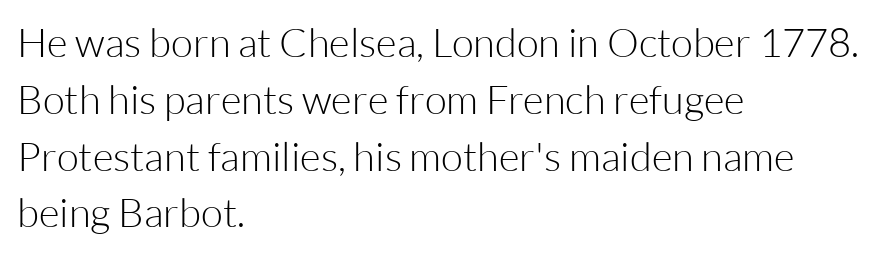
{"serif": "no", "italic": "no", "bold": "no", "weight": "light", "width": "normal", "stroke_contrast": "low", "x_height": "medium", "monospaced": "no", "underline": "no", "align": "left", "line_spacing": "normal", "line_spacing_ratio": 1.42, "letter_spacing": "normal", "letter_spacing_em": 0.0, "glyph_px": 40}
